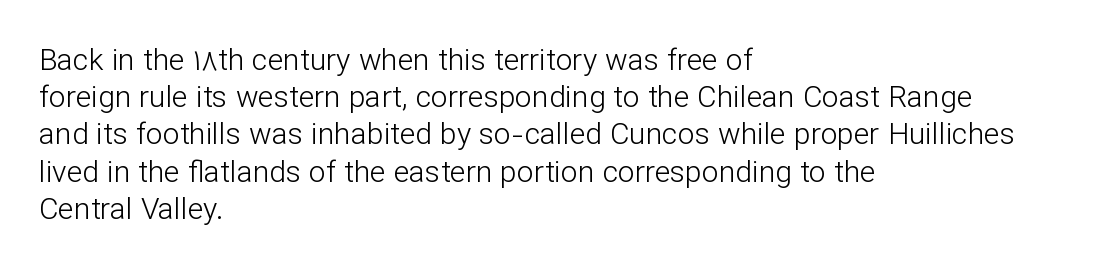
The image shows 30 px light sans-serif type, upright; set left-aligned, line spacing 1.24x, normal letter spacing, not underlined; low stroke contrast and a medium x-height.
